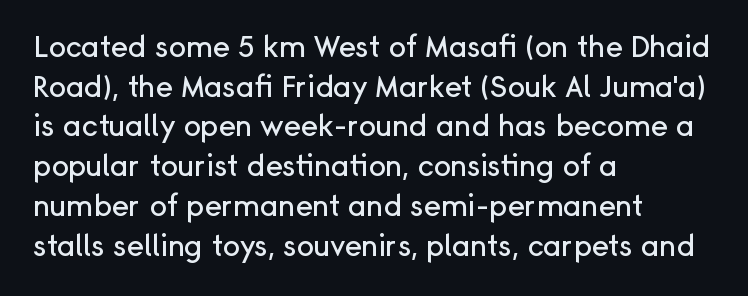
Rule under the text: the space is simply empty. Layout note: lines flush left. These lines were composed using upright roman letters. Do the characters align in a grid? No, the font is proportional. Note: no serifs on the glyphs.
